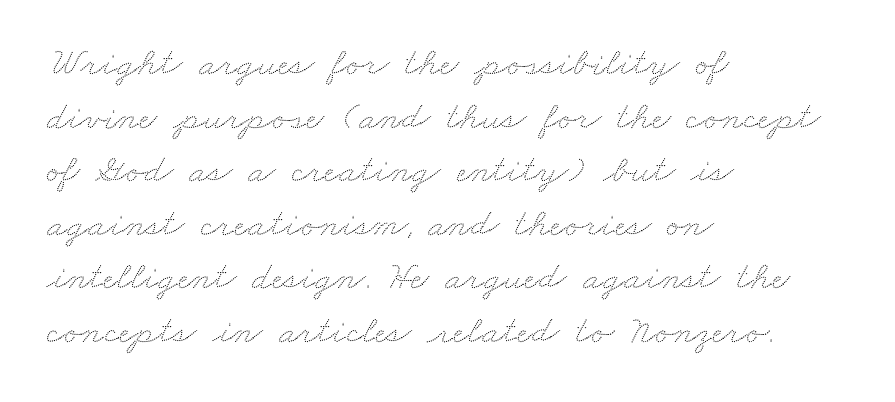
{"width": "wide", "stroke_contrast": "low", "x_height": "small", "monospaced": "no", "underline": "no", "align": "left", "line_spacing": "normal", "line_spacing_ratio": 1.34, "letter_spacing": "normal", "letter_spacing_em": 0.0, "glyph_px": 40}
